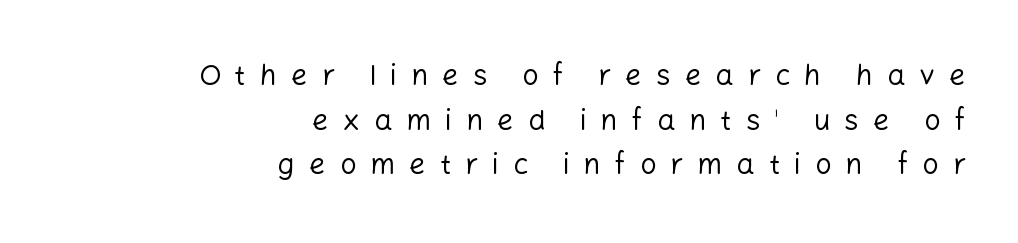
Whoever set this chose a conventional vertical rhythm. Examine the stroke ends and you'll find no serifs. Layout note: lines flush right. Display-style spreading of the glyphs; the letterfit is very open.
